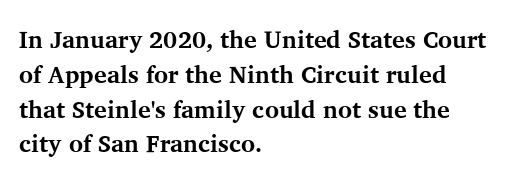
Nope, not italic — everything's standing straight. The passage shown has conventional tracking throughout. Bold? Absolutely — the strokes are thick and heavy. If you drew a ruler down the left edge, every line would touch it. The gap between lines stays unmarked. Horizontal bands of white between lines are of average thickness.
